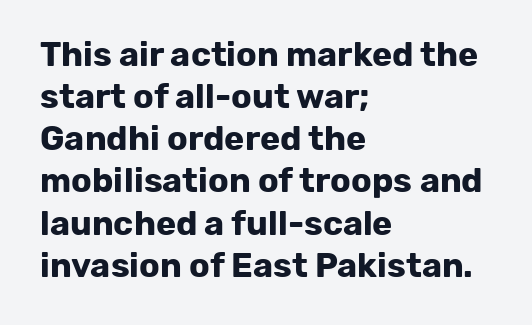
The image shows 34 px bold sans-serif type, upright; set left-aligned, line spacing 1.24x, normal letter spacing, not underlined; low stroke contrast and a medium x-height.
